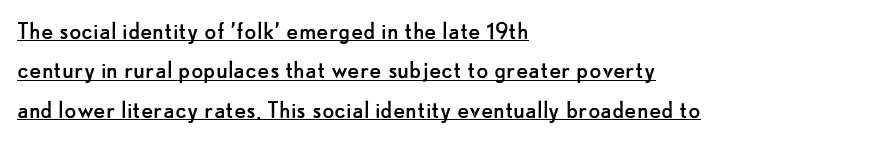
Q: Is the text bold? A: No.
Q: Is the text italic (slanted)? A: No, it is upright.
Q: Is the typeface a serif or a sans-serif typeface? A: Sans-serif.
Q: Is the text underlined? A: Yes.
Q: How is the paragraph aligned? A: Left-aligned.
Q: Is the spacing between letters normal or unusually wide? A: Normal.
Q: Is the spacing between lines tight, normal or loose? A: Normal.
Q: Width (condensed, normal, or wide)? A: Normal.
Q: Stroke contrast? A: Low.
Q: x-height? A: Small.
Q: Monospaced? A: No.
